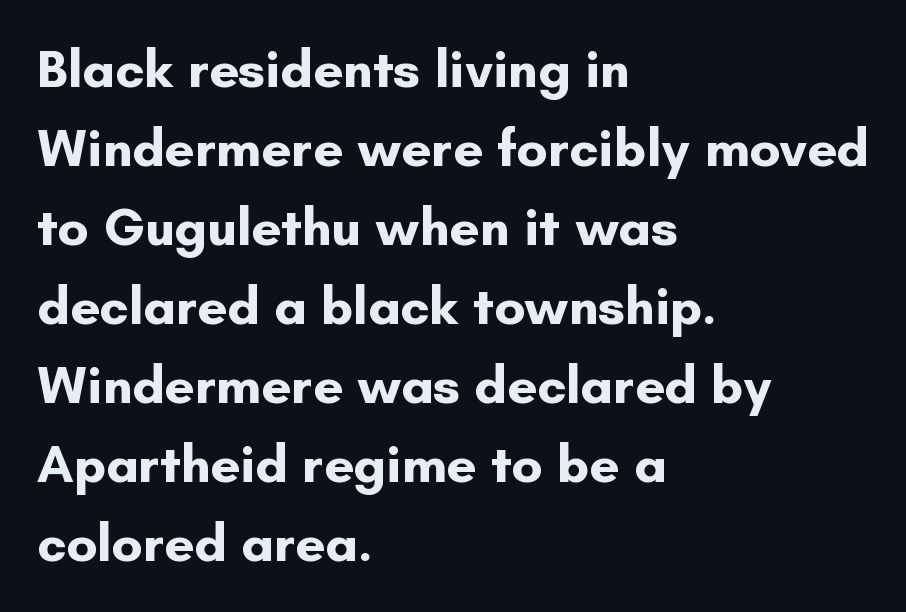
{"serif": "no", "italic": "no", "bold": "yes", "weight": "bold", "width": "normal", "stroke_contrast": "low", "x_height": "small", "monospaced": "no", "underline": "no", "align": "left", "line_spacing": "normal", "line_spacing_ratio": 1.49, "letter_spacing": "normal", "letter_spacing_em": 0.0, "glyph_px": 53}
